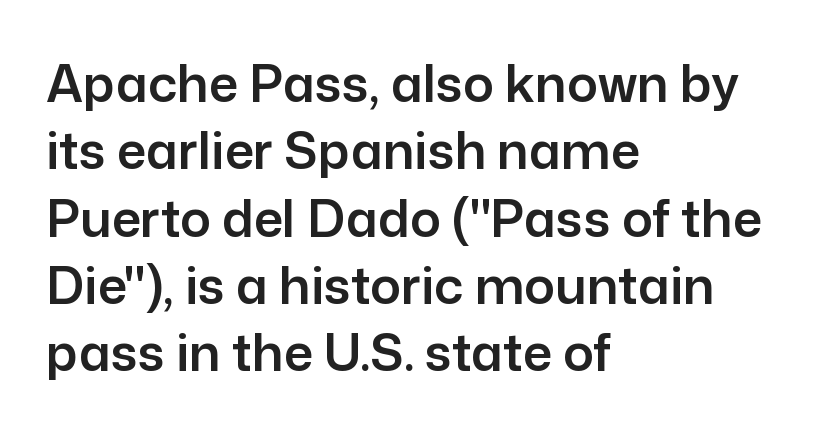
The image shows 51 px sans-serif type, upright; set left-aligned, normal line spacing (1.32x), normal letter spacing, not underlined; low stroke contrast and a medium x-height.
